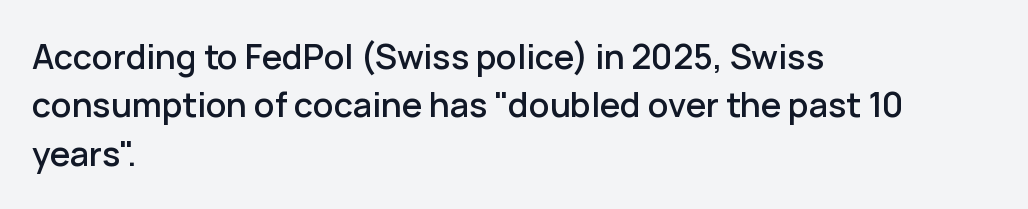
The image shows 34 px sans-serif type, upright; set left-aligned, normal line spacing (1.42x), normal letter spacing, not underlined; low stroke contrast and a medium x-height.
